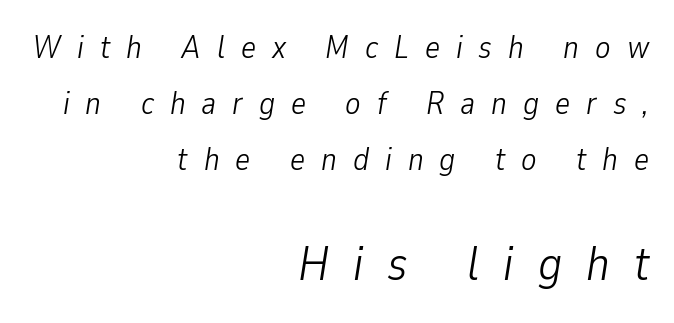
Q: Is the text bold? A: No.
Q: Is the text italic (slanted)? A: Yes, it leans right by about 9 degrees.
Q: Is the text underlined? A: No.
Q: How is the paragraph aligned? A: Right-aligned.
Q: Is the spacing between letters normal or unusually wide? A: Unusually wide.
Q: Which block of text is set in a larger size, the first (top) or the second (bottom)? A: The second (bottom) one.
Q: Width (condensed, normal, or wide)? A: Condensed.
Q: Stroke contrast? A: Low.
Q: x-height? A: Medium.
Q: Monospaced? A: No.
